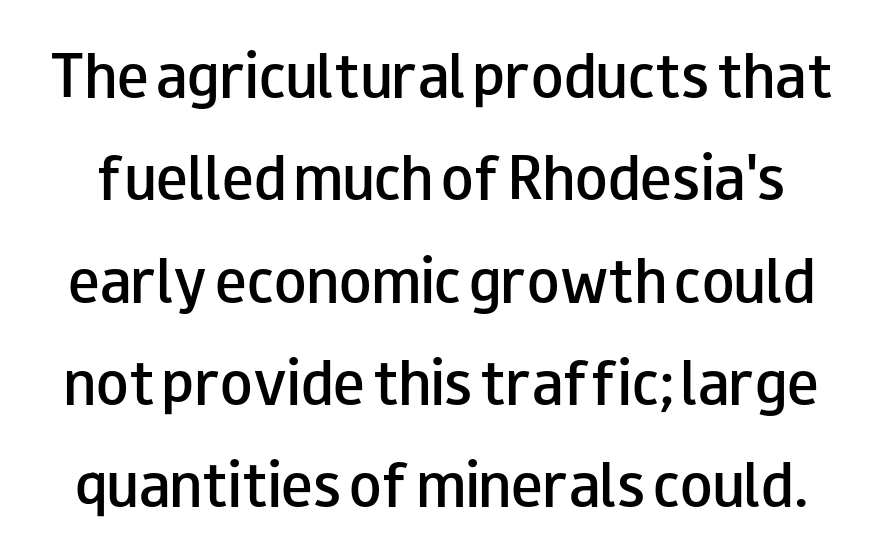
Q: Is the text bold? A: Semi-bold.
Q: Is the text italic (slanted)? A: No, it is upright.
Q: Is the typeface a serif or a sans-serif typeface? A: Sans-serif.
Q: Is the text underlined? A: No.
Q: Is the spacing between letters normal or unusually wide? A: Normal.
Q: Is the spacing between lines tight, normal or loose? A: Loose.
Q: Width (condensed, normal, or wide)? A: Wide.
Q: Stroke contrast? A: Low.
Q: x-height? A: Small.
Q: Monospaced? A: No.
